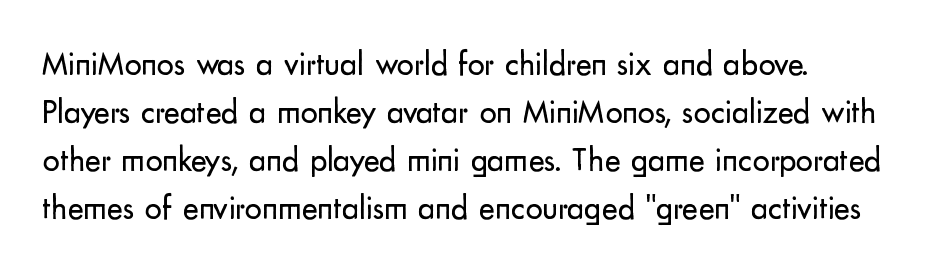
Is this a fixed-width face? No — the glyphs have proportional, varying widths. Interline gaps are of average width in this sample. No italicization has been applied; the sample stays upright. The passage is arranged the way most books set body copy — flush left. Beneath every word, the page is bare.
